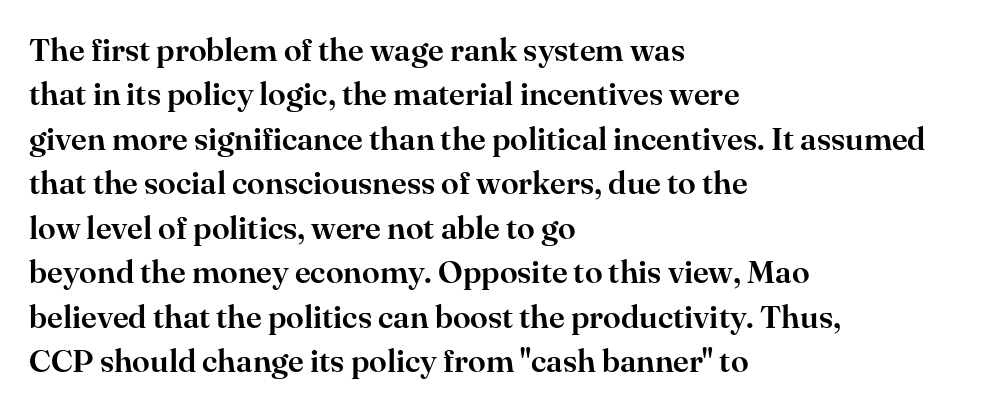
The area under the type is left untouched. The lines in this sample share a left origin and differ only in where they stop. Students, note that the glyphs here touch the page at normal intervals. Is this a fixed-width face? No — the glyphs have proportional, varying widths. The font's upright variant was chosen for this text. The font family rendered here belongs to the serif group.
